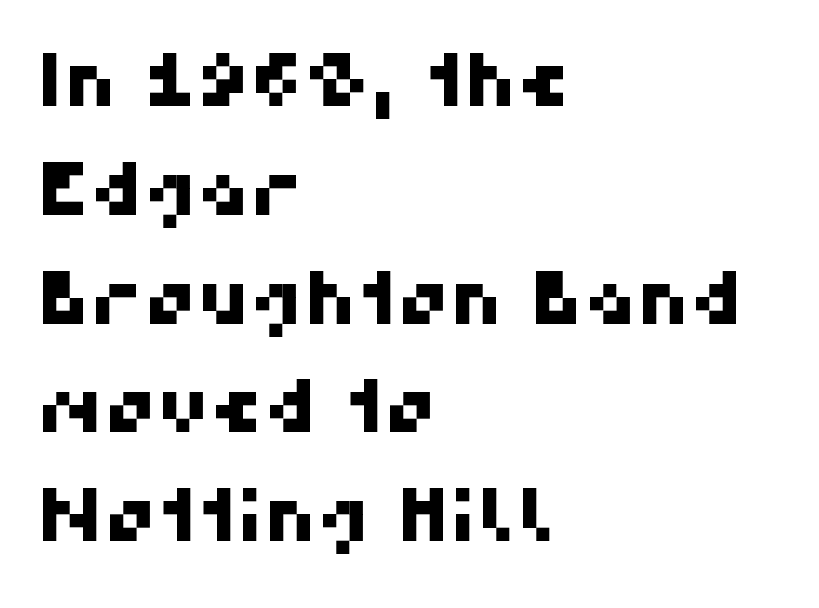
{"serif": "no", "width": "normal", "stroke_contrast": "high", "x_height": "medium", "monospaced": "no", "underline": "no", "align": "left", "line_spacing": "normal", "line_spacing_ratio": 1.47, "letter_spacing": "normal", "letter_spacing_em": 0.0, "glyph_px": 74}
